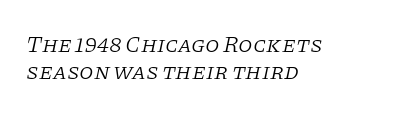
{"italic": "yes", "lean": "right", "slant_degrees": 11, "bold": "no", "underline": "no", "align": "left", "line_spacing_ratio": 1.16, "letter_spacing": "normal", "letter_spacing_em": 0.0, "glyph_px": 23}
